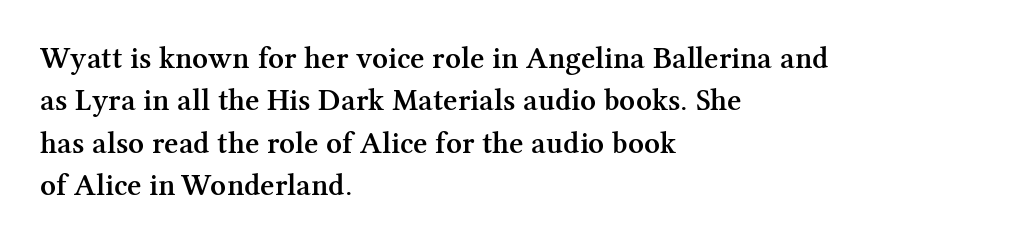
The image shows 31 px semibold serif type, upright; set left-aligned, normal line spacing (1.37x), normal letter spacing, not underlined; medium stroke contrast and a medium x-height.
